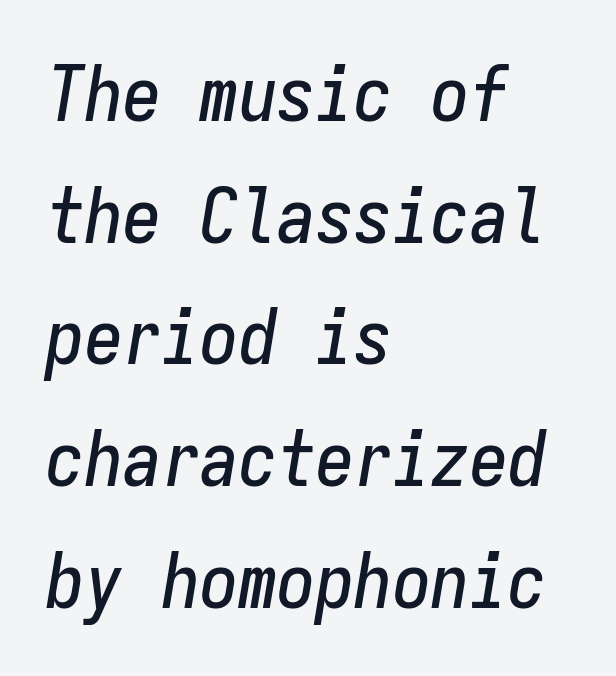
{"italic": "yes", "lean": "right", "slant_degrees": 9, "width": "condensed", "stroke_contrast": "low", "x_height": "medium", "monospaced": "yes", "underline": "no", "align": "left", "line_spacing": "normal", "line_spacing_ratio": 1.58, "letter_spacing": "normal", "letter_spacing_em": 0.0, "glyph_px": 77}
